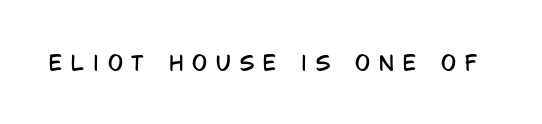
Underline: absent. This sample uses expanded letter spacing, leaving extra air between glyphs. A roman cut, with each character standing at attention.
